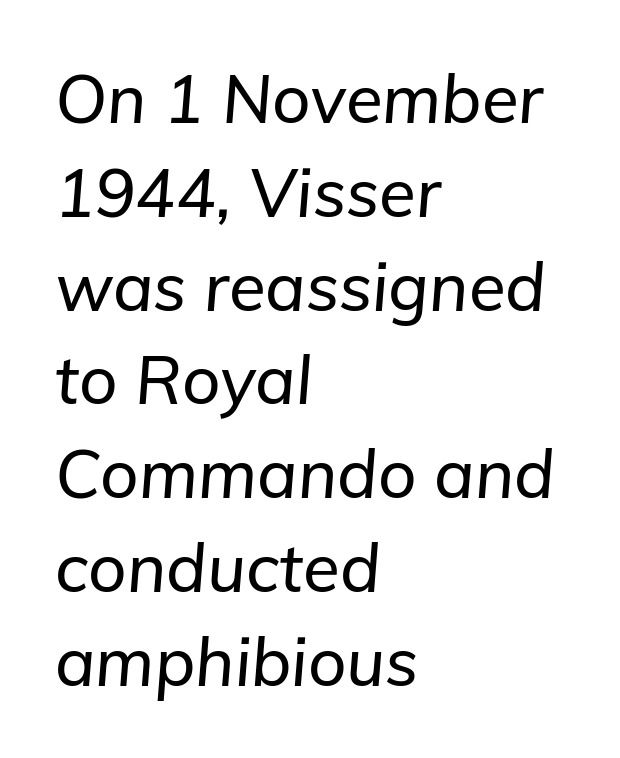
Italic? Definitely — the glyphs are oblique. Baseline-to-baseline distance is the conventional proportion of letter height. A classic flush-left, rag-right setting is used for this passage. Is this a fixed-width face? No — the glyphs have proportional, varying widths. Here the glyphs are tracked normally, forming tight word shapes. Lines of text with bare space underneath.
